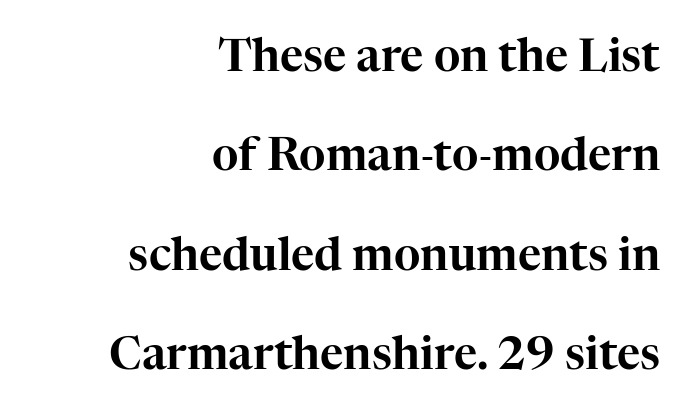
A typesetter would call this proportional, since set widths differ per character. The ragged edge is on the left, which tells us the setting is flush right. Look at the tracking — it's just the regular setting, nothing added. What kind of face is this? One with serifs. The type sits square on the baseline with zero lean.
